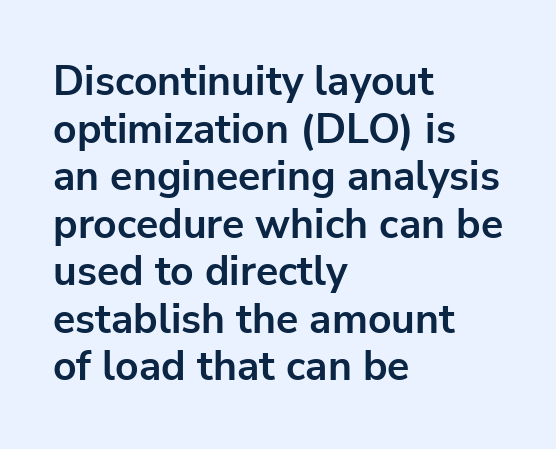
The image shows 41 px bold sans-serif type, upright; set left-aligned, line spacing 1.16x, normal letter spacing, not underlined; low stroke contrast and a medium x-height.
